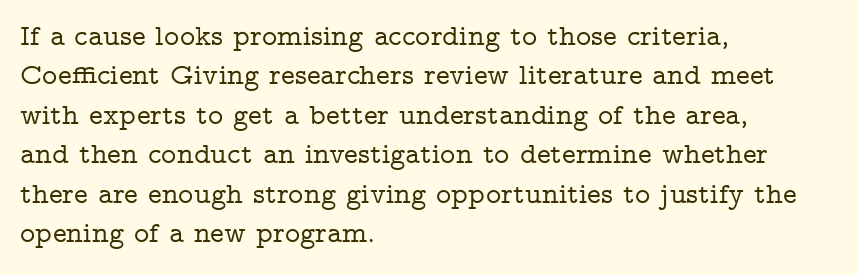
{"serif": "yes", "italic": "no", "width": "wide", "stroke_contrast": "low", "x_height": "medium", "monospaced": "no", "underline": "no", "align": "left", "line_spacing": "normal", "line_spacing_ratio": 1.36, "letter_spacing": "normal", "letter_spacing_em": 0.0, "glyph_px": 29}
